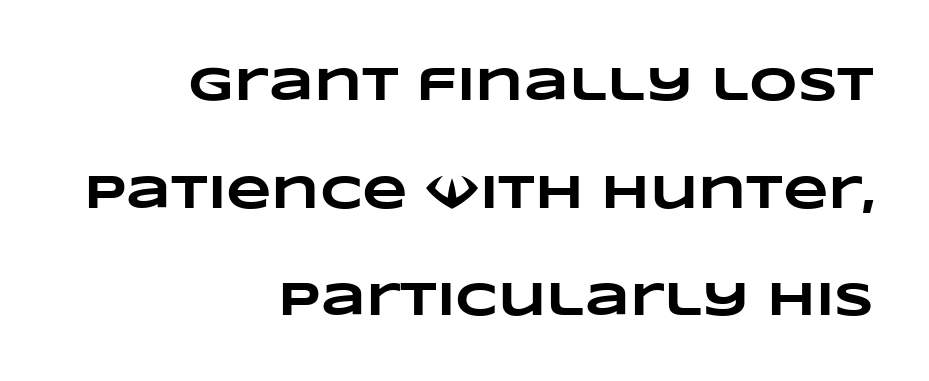
{"bold": "yes", "weight": "heavy", "width": "wide", "stroke_contrast": "low", "x_height": "large", "monospaced": "no", "underline": "no", "align": "right", "line_spacing": "loose", "line_spacing_ratio": 2.29, "letter_spacing": "normal", "letter_spacing_em": 0.0, "glyph_px": 47}
